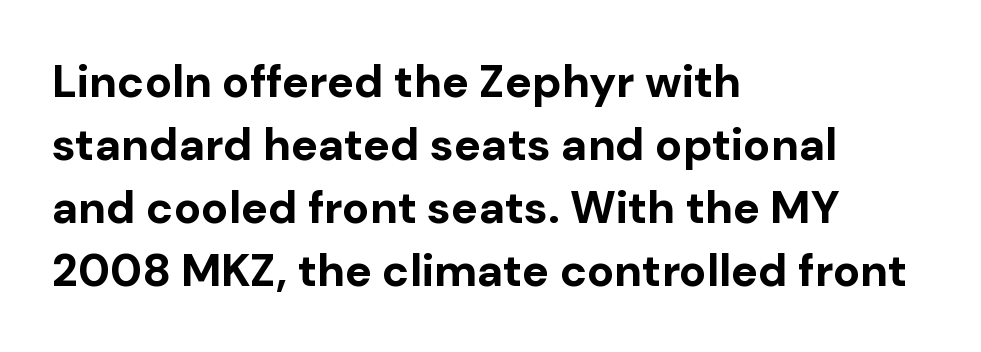
Q: Is the text bold? A: Yes.
Q: Is the text italic (slanted)? A: No, it is upright.
Q: Is the typeface a serif or a sans-serif typeface? A: Sans-serif.
Q: Is the text underlined? A: No.
Q: How is the paragraph aligned? A: Left-aligned.
Q: Is the spacing between letters normal or unusually wide? A: Normal.
Q: Is the spacing between lines tight, normal or loose? A: Normal.
Q: Width (condensed, normal, or wide)? A: Normal.
Q: Stroke contrast? A: Low.
Q: x-height? A: Medium.
Q: Monospaced? A: No.
